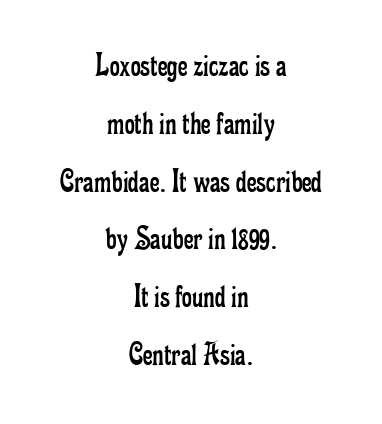
Centered paragraph, ragged on both sides. Ascenders rise straight up at ninety degrees. Look at the tracking — it's just the regular setting, nothing added. The rendering uses a moderate line-height, typical for paragraphs.
